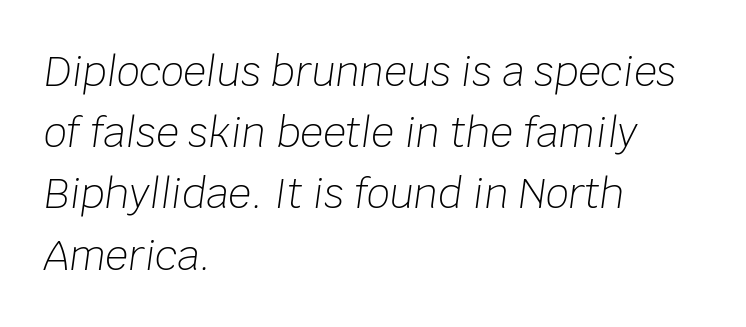
Reading down the block, your eye returns to a fixed left position each line. The baseline area is clear. The letterforms sit shoulder to shoulder at normal distance. This reads as an unemphasized weight, regular at the heaviest. The block of text has a typical density, with ordinary space between rows.
